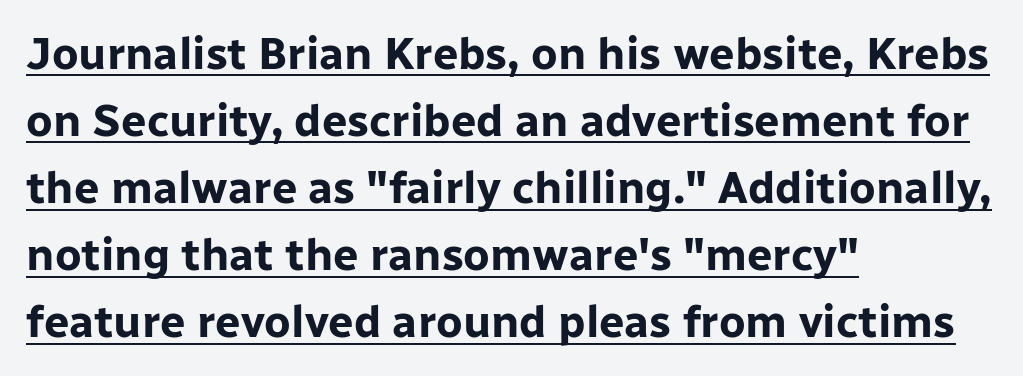
This sample uses plain, unmodified letter spacing. This is underlined copy, the kind a proofreader might mark for attention. Heavy-handed strokes throughout: this text is bold. Casual observation: everything's shoved over to the left. Spacing verdict: proportional, widths tailored to each character. Notice how the stems are strictly vertical — no italics here.
